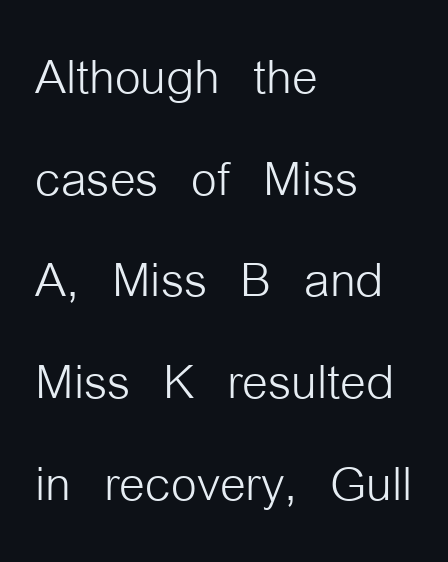
Q: Is the text bold? A: No.
Q: Is the text italic (slanted)? A: No, it is upright.
Q: Is the typeface a serif or a sans-serif typeface? A: Sans-serif.
Q: Is the text underlined? A: No.
Q: How is the paragraph aligned? A: Left-aligned.
Q: Is the spacing between letters normal or unusually wide? A: Normal.
Q: Is the spacing between lines tight, normal or loose? A: Normal.
Q: Width (condensed, normal, or wide)? A: Condensed.
Q: Stroke contrast? A: Low.
Q: x-height? A: Medium.
Q: Monospaced? A: No.
